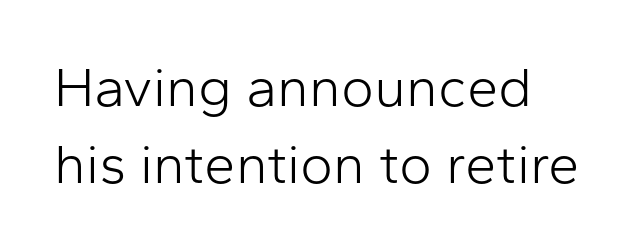
Stroke mass is kept to a normal reading level or below. Nope, not italic — everything's standing straight. Short note: letters normally spaced. Descenders hang freely into open space. This sample has the flowing, uneven cadence of proportional lettering. The lines sit at an ordinary, default distance from one another.
